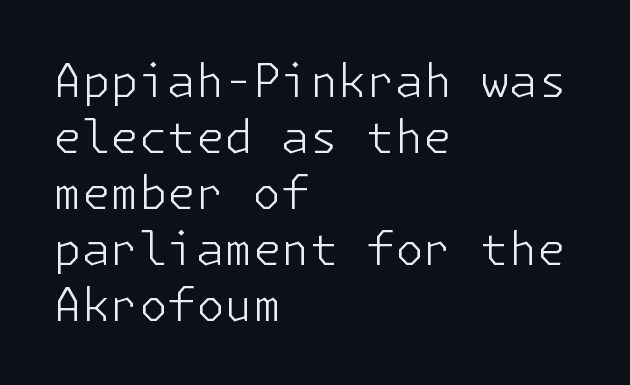
The image shows 46 px light sans-serif type, upright; set left-aligned, line spacing 1.22x, normal letter spacing, not underlined; low stroke contrast and a medium x-height.
